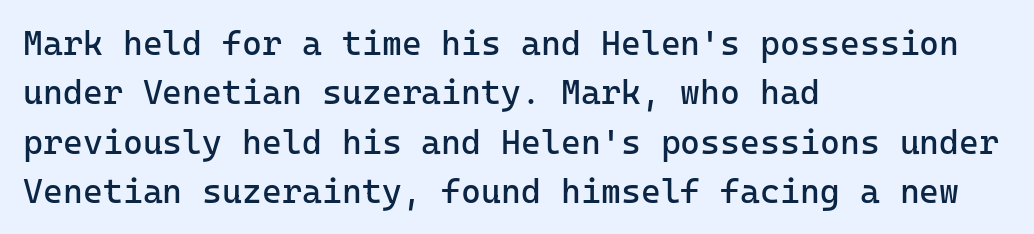
The glyphs in this specimen are sans serif. Rows of type keep a routine distance in the vertical direction. Type without underlining. The typesetting does not lean heavy: it is not bold. Honestly, the letter spacing is just normal — you wouldn't notice it. Nope, not italic — everything's standing straight.
